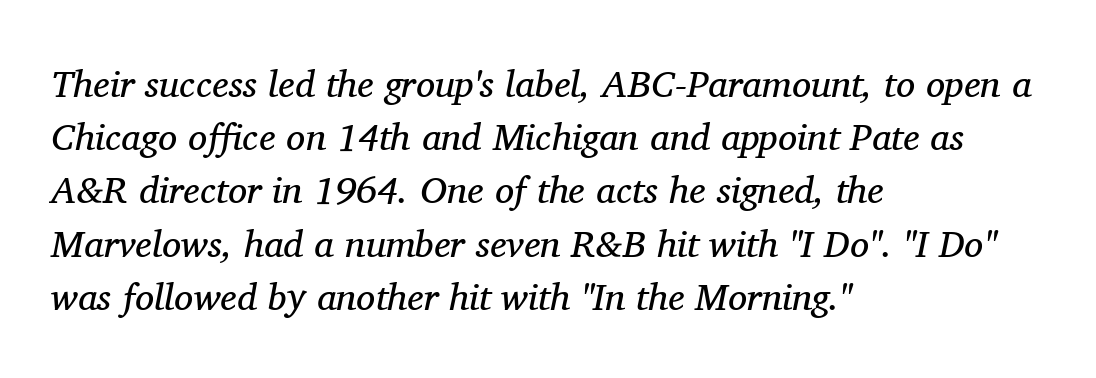
The image shows 38 px regular-weight serif type, italic (leaning right); set left-aligned, normal line spacing (1.4x), normal letter spacing, not underlined; medium stroke contrast and a medium x-height.
